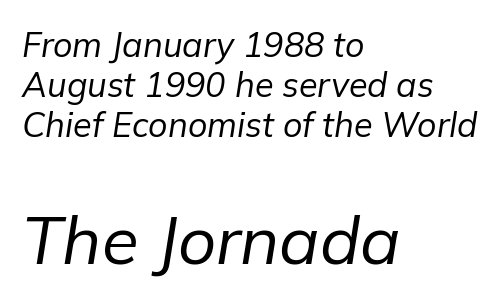
Compared with a centered layout, this one pins lines to the left instead. Bigger letters appear in the bottom chunk; the top chunk is reduced. Observe the lean: these are italic letterforms. Plain, unruled lines of type. This reads as an unemphasized weight, regular at the heaviest.
